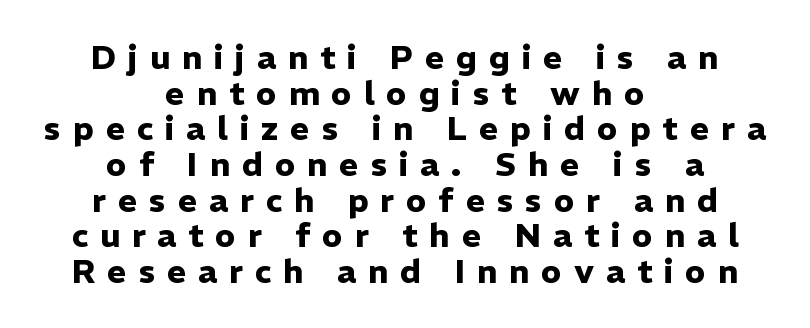
{"serif": "no", "italic": "no", "bold": "yes", "weight": "heavy", "width": "normal", "stroke_contrast": "low", "x_height": "medium", "monospaced": "no", "underline": "no", "align": "center", "line_spacing": "tight", "line_spacing_ratio": 1.08, "letter_spacing": "wide", "letter_spacing_em": 0.36, "glyph_px": 33}
